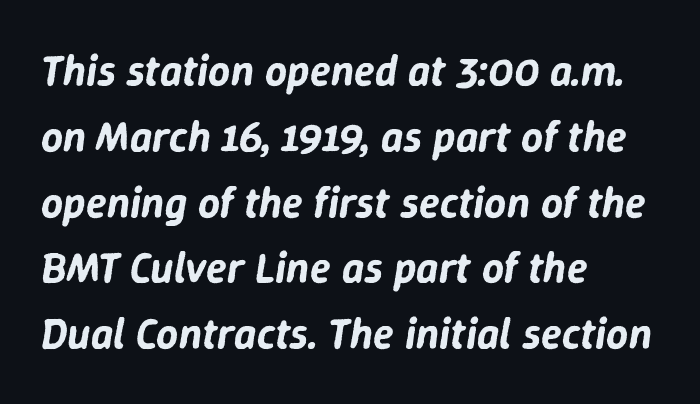
The space beneath each line is pristine and unruled. Nobody touched the tracking dial on this one. Teacher's note: observe the even left margin — that is flush-left alignment. The letters advance in unequal steps, a hallmark of proportional type. The lines sit at an ordinary, default distance from one another. Notice how the stems are inclined rather than vertical — that's the hallmark of italics.
